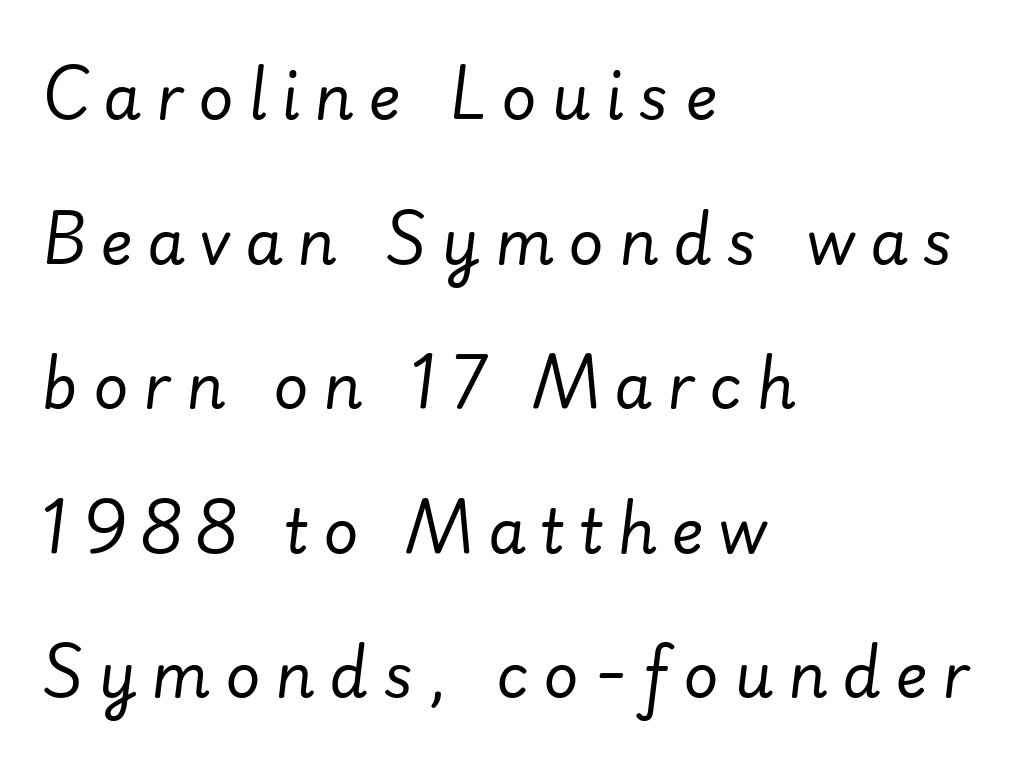
The image shows 61 px regular-weight type, italic (leaning right); set left-aligned, loose line spacing (2.37x), unusually wide letter spacing (+0.24 em), not underlined; low stroke contrast and a small x-height.
